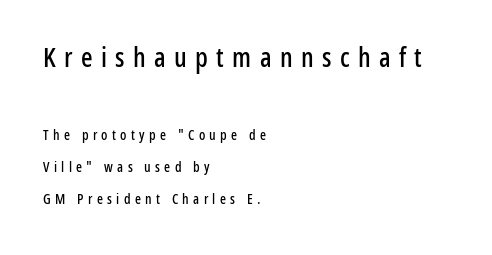
The image shows 27 px text type, upright; set left-aligned, loose line spacing (2.3x), unusually wide letter spacing (+0.31 em), not underlined; the first (top) block is 1.93x larger.
